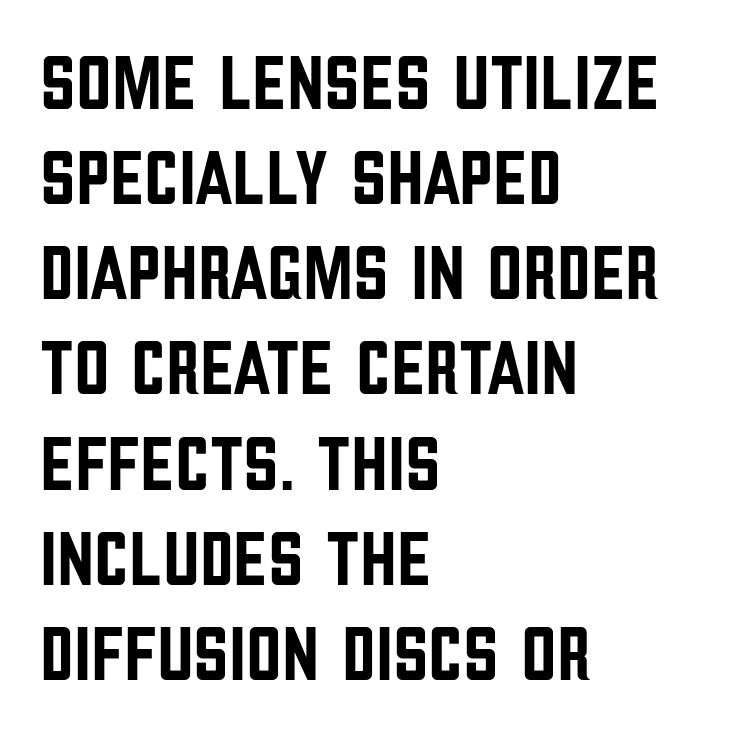
{"serif": "no", "italic": "no", "width": "condensed", "stroke_contrast": "low", "x_height": "large", "monospaced": "no", "underline": "no", "align": "left", "line_spacing_ratio": 1.22, "letter_spacing": "normal", "letter_spacing_em": 0.0, "glyph_px": 78}
